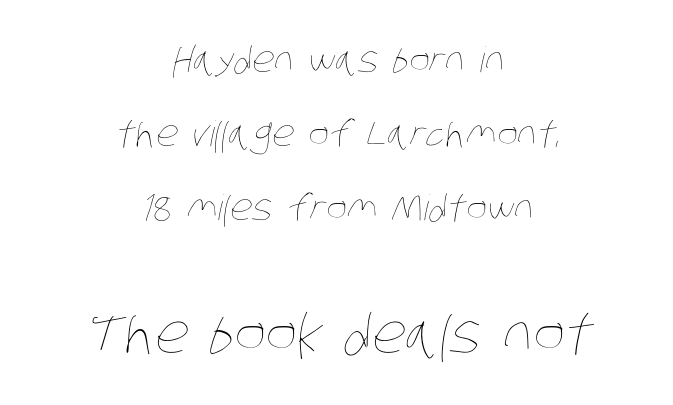
{"bold": "no", "weight": "thin", "width": "condensed", "stroke_contrast": "low", "x_height": "large", "monospaced": "no", "underline": "no", "align": "center", "line_spacing": "loose", "line_spacing_ratio": 2.12, "letter_spacing": "normal", "letter_spacing_em": 0.0, "larger_block": "second", "size_ratio": 1.51, "glyph_px": 53}
